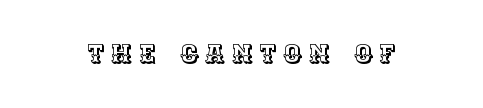
Compared with typical body copy, the letter spacing here is much looser. These lines were composed using upright roman letters. Letters rest on an invisible, unmarked baseline.
